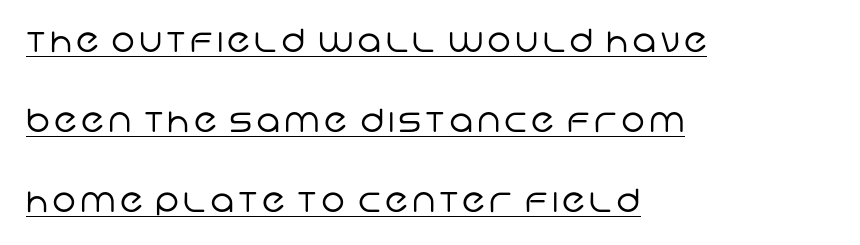
The image shows 32 px regular-weight sans-serif type; set left-aligned, loose line spacing (2.5x), underlined; low stroke contrast and a large x-height.
